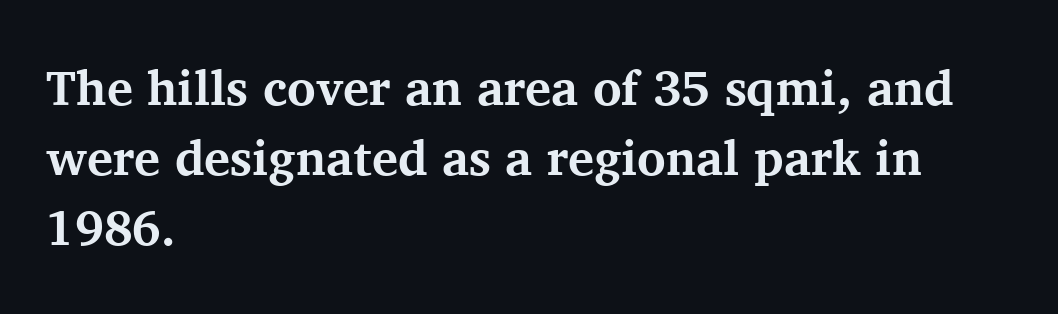
{"serif": "yes", "italic": "no", "bold": "yes", "weight": "bold", "width": "normal", "stroke_contrast": "medium", "x_height": "medium", "monospaced": "no", "underline": "no", "align": "left", "line_spacing": "normal", "line_spacing_ratio": 1.43, "letter_spacing": "normal", "letter_spacing_em": 0.0, "glyph_px": 49}
